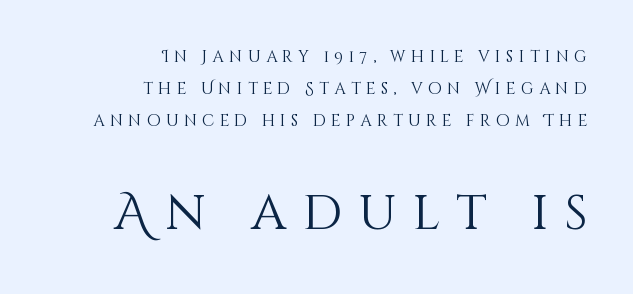
Q: Is the text bold? A: No.
Q: Is the text italic (slanted)? A: No, it is upright.
Q: Is the text underlined? A: No.
Q: How is the paragraph aligned? A: Right-aligned.
Q: Is the spacing between letters normal or unusually wide? A: Unusually wide.
Q: Is the spacing between lines tight, normal or loose? A: Loose.
Q: Which block of text is set in a larger size, the first (top) or the second (bottom)? A: The second (bottom) one.
Q: Width (condensed, normal, or wide)? A: Normal.
Q: Stroke contrast? A: Medium.
Q: x-height? A: Large.
Q: Monospaced? A: No.
